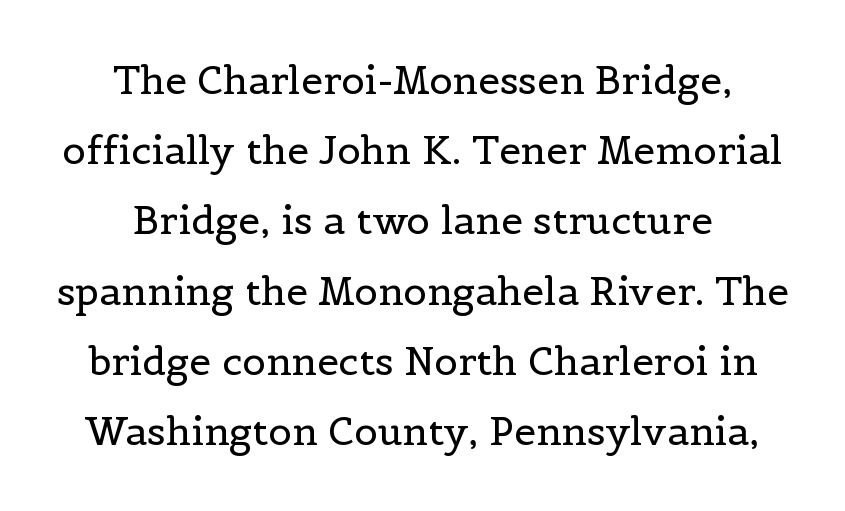
This rendering features lettering with no underline. A typesetter would label this face a serif. Centered paragraph, ragged on both sides. A typesetter would call this proportional, since set widths differ per character.
